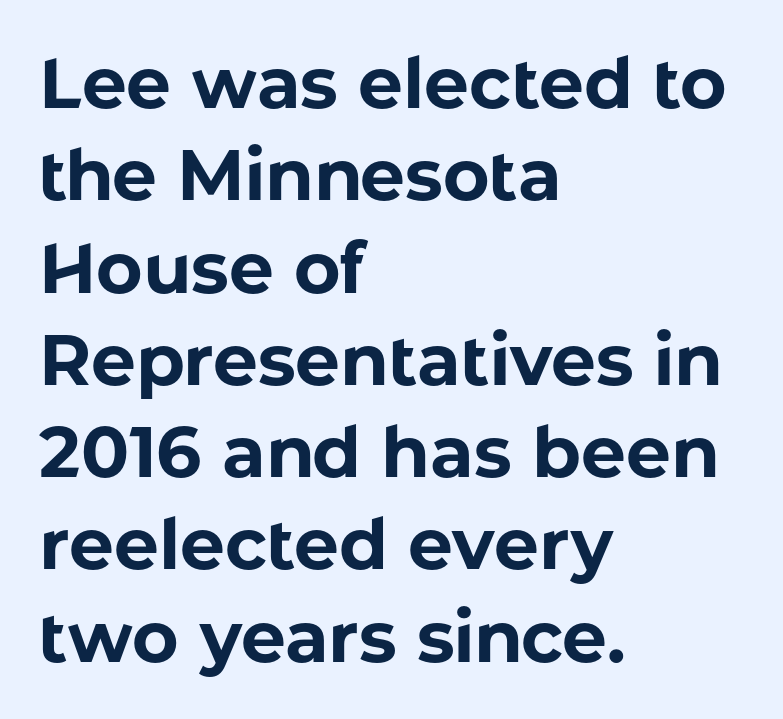
The image shows 71 px bold sans-serif type, upright; set left-aligned, normal line spacing (1.3x), normal letter spacing, not underlined; low stroke contrast and a medium x-height.
